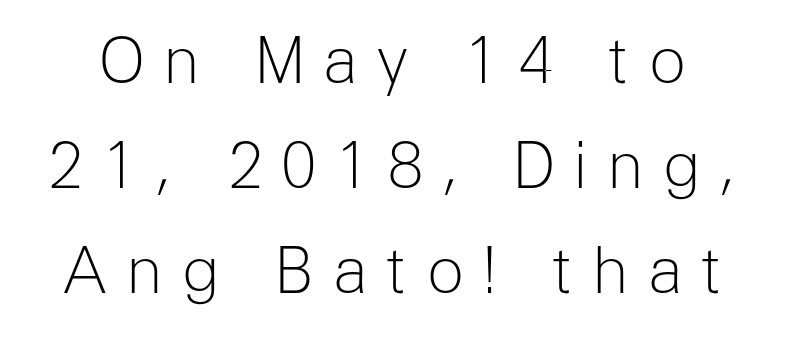
{"serif": "no", "italic": "no", "bold": "no", "weight": "light", "width": "normal", "stroke_contrast": "low", "x_height": "medium", "monospaced": "no", "underline": "no", "line_spacing": "normal", "line_spacing_ratio": 1.67, "letter_spacing": "wide", "letter_spacing_em": 0.29, "glyph_px": 63}
